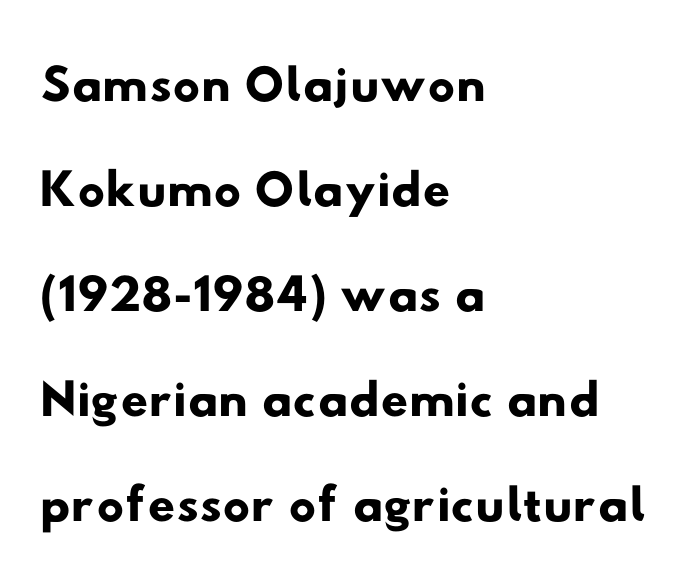
The image shows 76 px wide sans-serif type; set left-aligned, normal line spacing (1.38x), normal letter spacing, not underlined; low stroke contrast and a small x-height.
